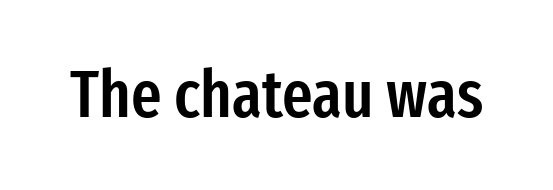
Q: Is the text bold? A: Semi-bold.
Q: Is the text italic (slanted)? A: No, it is upright.
Q: Is the typeface a serif or a sans-serif typeface? A: Sans-serif.
Q: Is the text underlined? A: No.
Q: Is the spacing between letters normal or unusually wide? A: Normal.
Q: Width (condensed, normal, or wide)? A: Condensed.
Q: Stroke contrast? A: Low.
Q: x-height? A: Medium.
Q: Monospaced? A: No.
